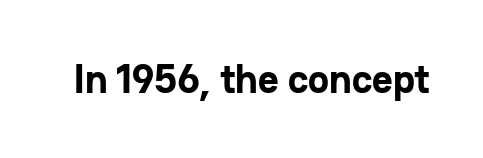
The type is set solid horizontally, with unmodified tracking. Descenders are the only things crossing below the line. Every letter is thick-stroked: bold, no question. Each letter keeps its own natural width here, so spacing adapts to shape.
